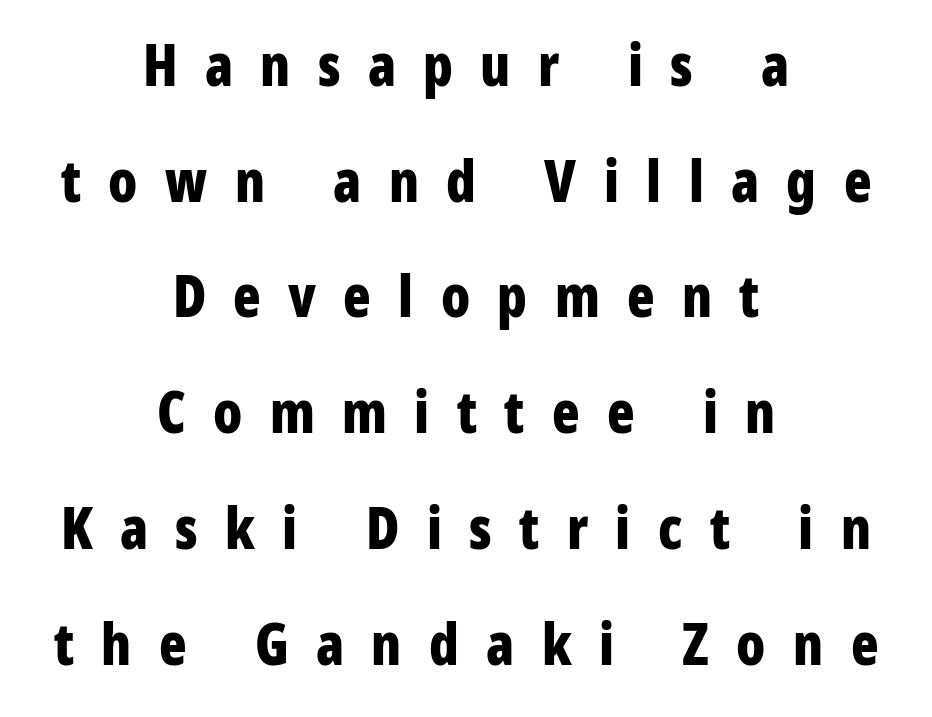
{"serif": "no", "italic": "no", "bold": "yes", "weight": "bold", "width": "condensed", "stroke_contrast": "low", "x_height": "large", "monospaced": "no", "underline": "no", "align": "center", "line_spacing": "loose", "line_spacing_ratio": 2.03, "letter_spacing": "wide", "letter_spacing_em": 0.48, "glyph_px": 57}
